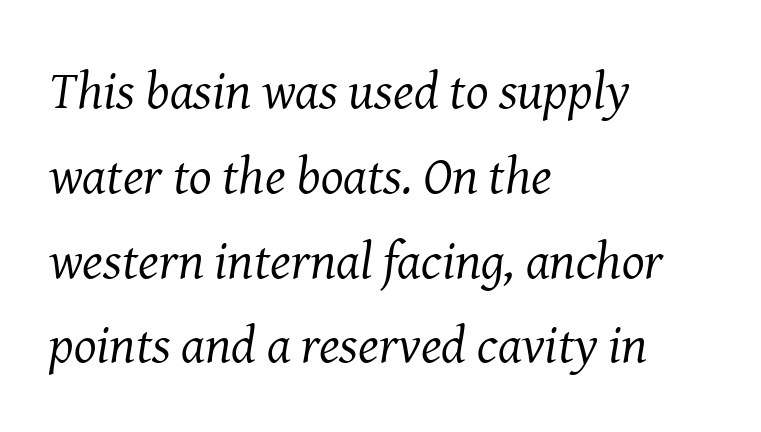
The words here are not underlined. This sample uses a serif face. Heft: none added — not bold. Varying glyph widths throughout — classic text-font behaviour.
